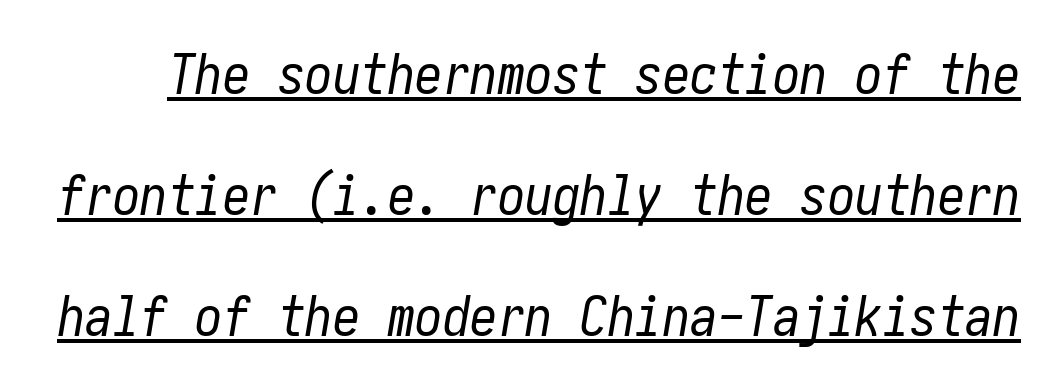
The image shows 55 px regular-weight, condensed type, italic (leaning right); set loose line spacing (2.2x), normal letter spacing, underlined; low stroke contrast and a medium x-height.
